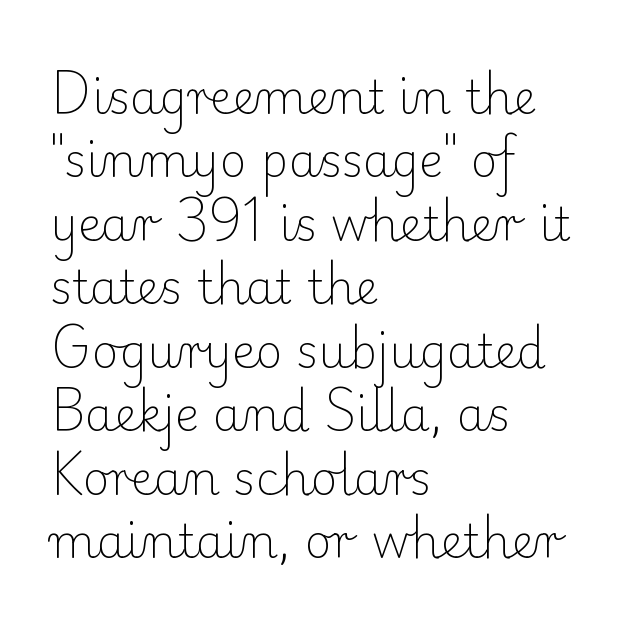
{"serif": "yes", "italic": "no", "bold": "no", "weight": "light", "width": "normal", "stroke_contrast": "low", "x_height": "small", "monospaced": "no", "underline": "no", "align": "left", "line_spacing": "normal", "line_spacing_ratio": 1.38, "letter_spacing": "normal", "letter_spacing_em": 0.0, "glyph_px": 46}
